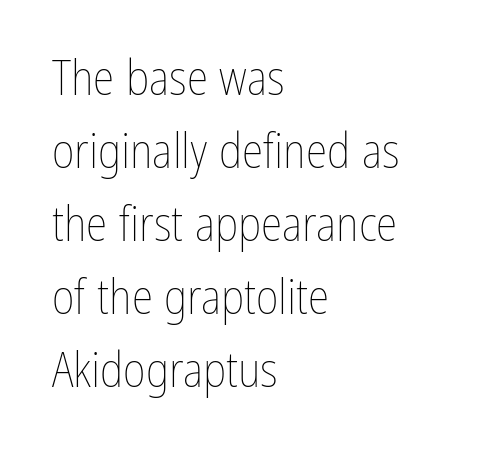
The image shows 49 px thin, condensed type, upright; set left-aligned, normal line spacing (1.49x), normal letter spacing, not underlined; low stroke contrast and a medium x-height.
